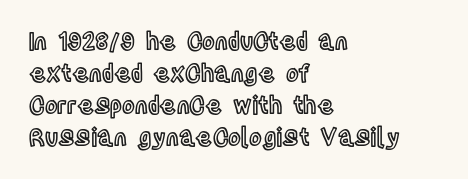
Q: Is the text italic (slanted)? A: No, it is upright.
Q: Is the text underlined? A: No.
Q: How is the paragraph aligned? A: Left-aligned.
Q: Is the spacing between letters normal or unusually wide? A: Normal.
Q: Is the spacing between lines tight, normal or loose? A: Normal.
